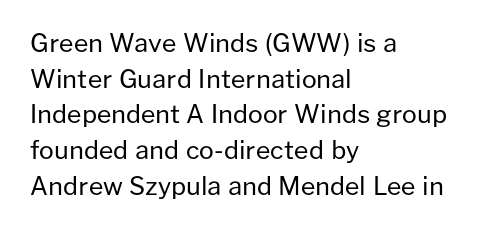
{"italic": "no", "bold": "no", "underline": "no", "align": "left", "line_spacing": "normal", "line_spacing_ratio": 1.43, "letter_spacing": "normal", "letter_spacing_em": 0.0, "glyph_px": 25}
